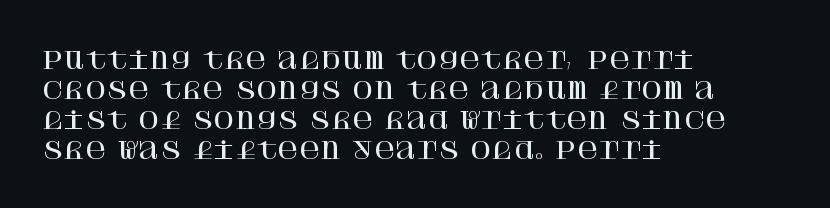
The ragged edge is on the right, which tells us the setting is flush left. What's the leading like? Ordinary, nothing unusual. Posture: straight, roman, zero tilt. The face used here is rendered with its standard letterfit. Letters rest on an invisible, unmarked baseline.
